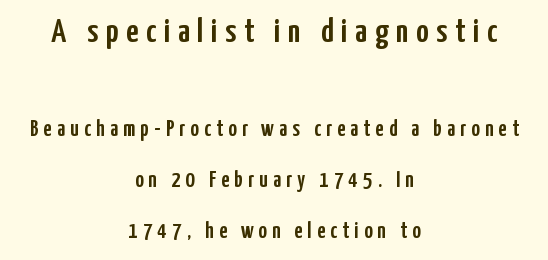
Q: Is the text italic (slanted)? A: No, it is upright.
Q: Is the typeface a serif or a sans-serif typeface? A: Sans-serif.
Q: Is the text underlined? A: No.
Q: How is the paragraph aligned? A: Centered.
Q: Is the spacing between letters normal or unusually wide? A: Unusually wide.
Q: Is the spacing between lines tight, normal or loose? A: Loose.
Q: Which block of text is set in a larger size, the first (top) or the second (bottom)? A: The first (top) one.
Q: Width (condensed, normal, or wide)? A: Condensed.
Q: Stroke contrast? A: Low.
Q: x-height? A: Medium.
Q: Monospaced? A: No.
